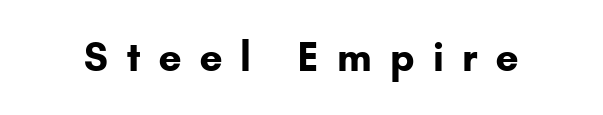
{"serif": "no", "italic": "no", "bold": "yes", "weight": "bold", "width": "normal", "stroke_contrast": "low", "x_height": "small", "monospaced": "no", "underline": "no", "letter_spacing": "wide", "letter_spacing_em": 0.49, "glyph_px": 38}
